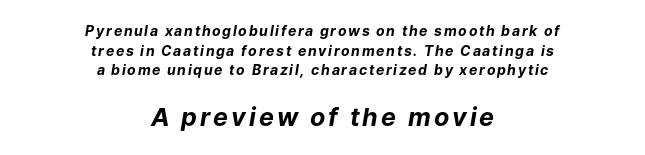
The image shows 25 px bold type, italic (leaning right); set centered, normal line spacing (1.4x), not underlined; the second (bottom) block is 1.79x larger.
